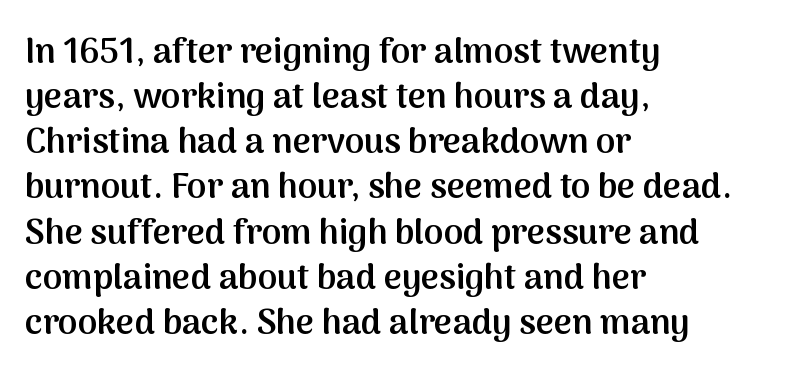
Which margin do the lines hug? The left one — the right edge is uneven. A semibold gives these letters moderate extra thickness, short of bold. Beneath every word, the page is bare. The letterforms sit shoulder to shoulder at normal distance.
